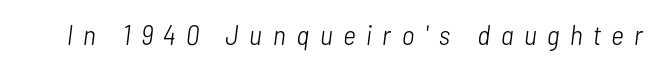
Each word looks stretched out because of the extra space between its letters. This sample uses an oblique cut, with every glyph tilted off the vertical. Note the varied advance widths — an 'i' is clearly narrower than an 'm'. The font is comparable to plain body text, perhaps lighter. Descenders are the only things crossing below the line.
